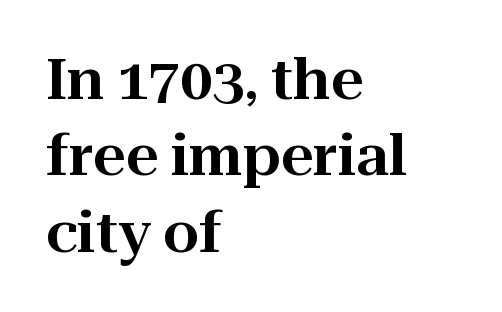
Characters follow at the spacing the type designer built in. Visually the block forms a straight wall on the left and a jagged coastline on the right. No italicization has been applied; the sample stays upright. Character widths vary here, with narrow letters taking less room than wide ones. The space between consecutive lines is moderate. Beneath every word, the page is bare.
